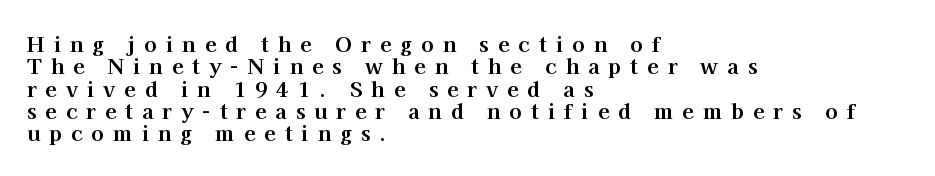
Ascenders rise straight up at ninety degrees. The face used here has the dense, thick strokes of a bold. The area under the type is left untouched. Substantial extra tracking has been applied to these lines. Does the leading feel generous? Not at all — it's pinched.
